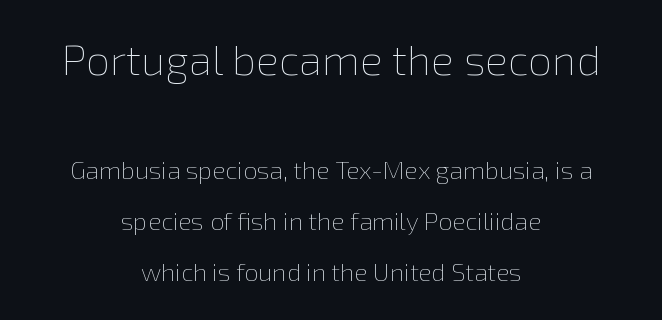
The image shows 43 px thin type, upright; set centered, loose line spacing (2.04x), normal letter spacing, not underlined; the first (top) block is 1.72x larger; a medium x-height.
